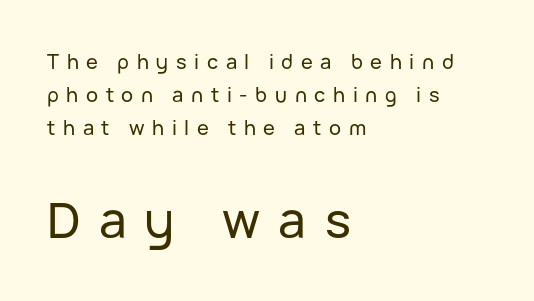
The image shows 49 px sans-serif type, upright; set left-aligned, normal line spacing (1.65x), unusually wide letter spacing (+0.38 em), not underlined; the second (bottom) block is 2.45x larger; low stroke contrast and a medium x-height.
